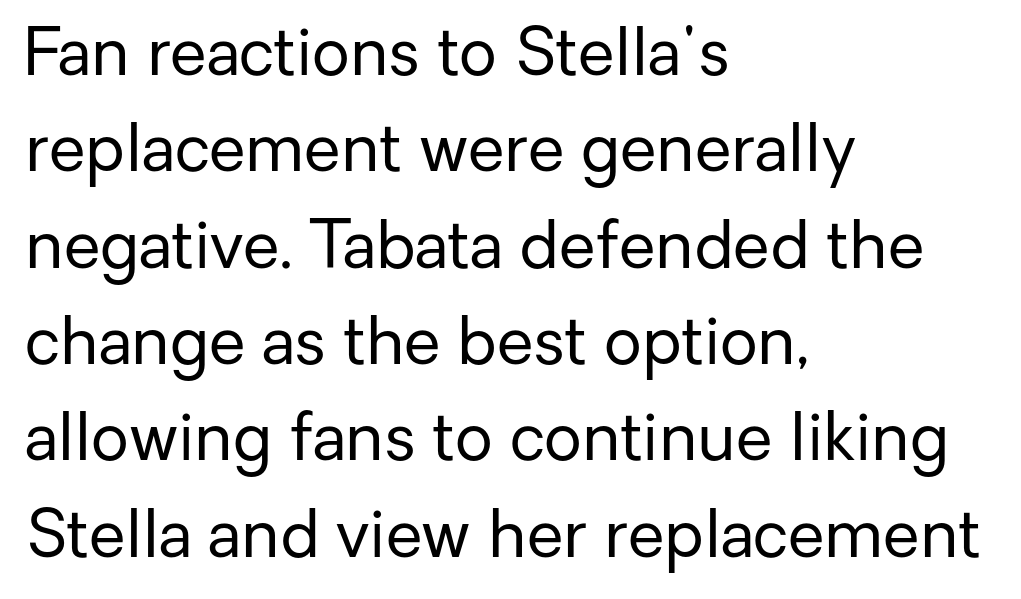
The image shows 66 px regular-weight sans-serif type, upright; set left-aligned, normal line spacing (1.46x), normal letter spacing, not underlined; low stroke contrast and a medium x-height.
